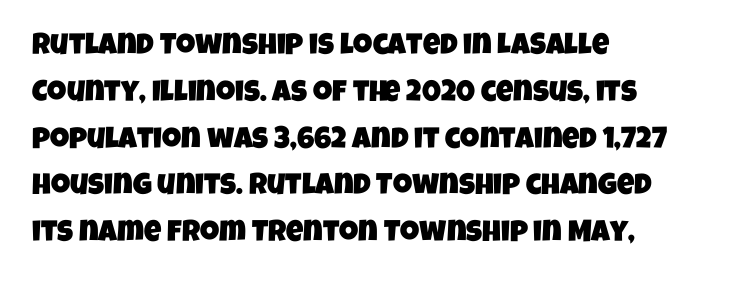
The image shows 30 px condensed sans-serif type; set left-aligned, normal line spacing (1.56x), normal letter spacing, not underlined; low stroke contrast and a large x-height.
